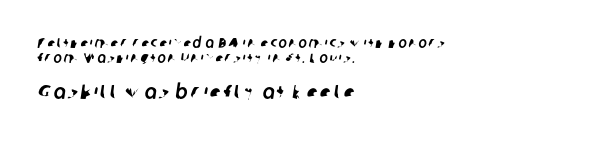
Q: Is the text underlined? A: No.
Q: How is the paragraph aligned? A: Left-aligned.
Q: Is the spacing between lines tight, normal or loose? A: Tight.
Q: Which block of text is set in a larger size, the first (top) or the second (bottom)? A: The second (bottom) one.
